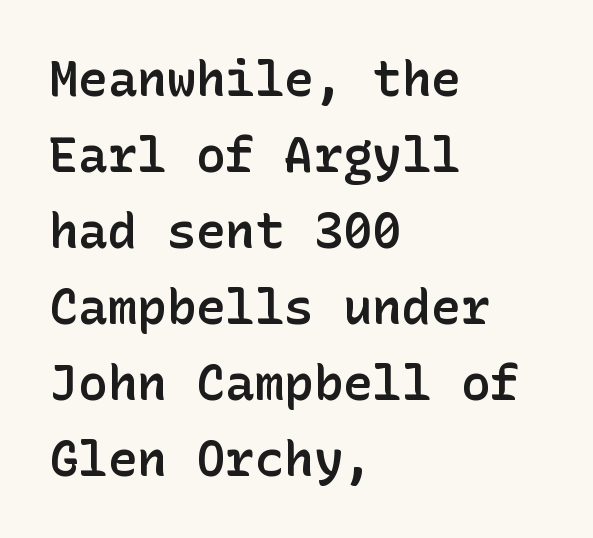
The image shows 49 px semibold sans-serif type, upright; set left-aligned, normal line spacing (1.55x), normal letter spacing, not underlined; low stroke contrast and a medium x-height.
